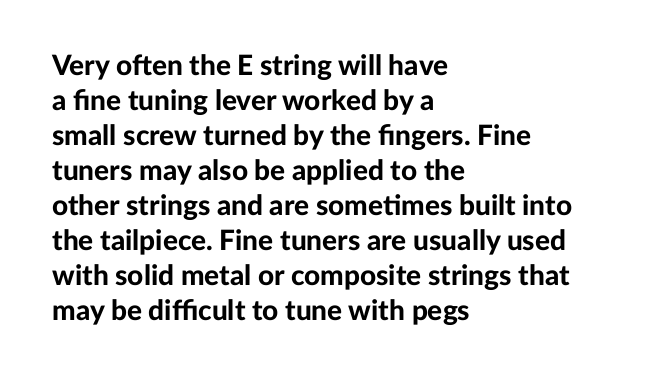
Q: Is the text bold? A: Yes.
Q: Is the text italic (slanted)? A: No, it is upright.
Q: Is the typeface a serif or a sans-serif typeface? A: Sans-serif.
Q: Is the text underlined? A: No.
Q: How is the paragraph aligned? A: Left-aligned.
Q: Is the spacing between letters normal or unusually wide? A: Normal.
Q: Is the spacing between lines tight, normal or loose? A: Normal.
Q: Width (condensed, normal, or wide)? A: Normal.
Q: Stroke contrast? A: Low.
Q: x-height? A: Medium.
Q: Monospaced? A: No.
